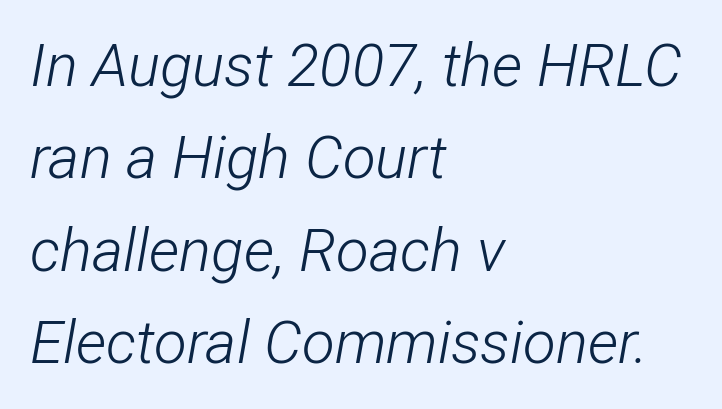
Q: Is the text bold? A: No.
Q: Is the text italic (slanted)? A: Yes, it leans right by about 12 degrees.
Q: Is the text underlined? A: No.
Q: How is the paragraph aligned? A: Left-aligned.
Q: Is the spacing between letters normal or unusually wide? A: Normal.
Q: Is the spacing between lines tight, normal or loose? A: Normal.
Q: Width (condensed, normal, or wide)? A: Condensed.
Q: Stroke contrast? A: Low.
Q: x-height? A: Medium.
Q: Monospaced? A: No.
